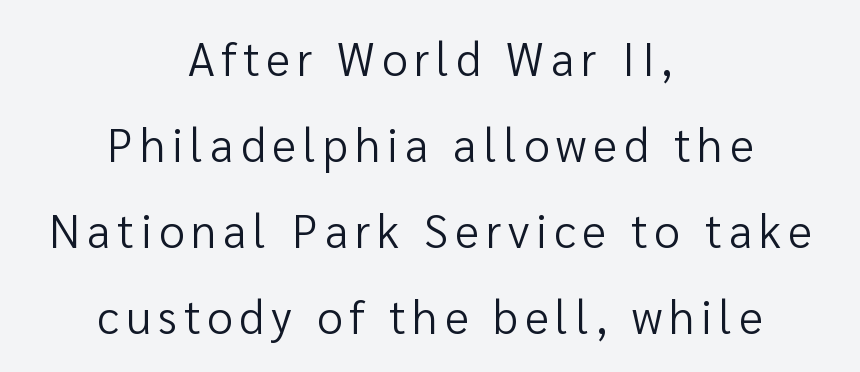
Q: Is the text bold? A: No.
Q: Is the text italic (slanted)? A: No, it is upright.
Q: Is the typeface a serif or a sans-serif typeface? A: Sans-serif.
Q: Is the text underlined? A: No.
Q: How is the paragraph aligned? A: Centered.
Q: Width (condensed, normal, or wide)? A: Normal.
Q: Stroke contrast? A: Low.
Q: x-height? A: Medium.
Q: Monospaced? A: No.
